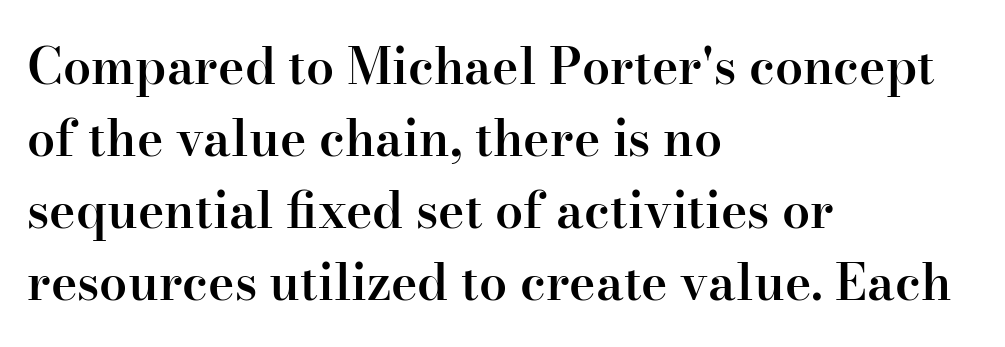
Q: Is the text bold? A: Semi-bold.
Q: Is the text italic (slanted)? A: No, it is upright.
Q: Is the typeface a serif or a sans-serif typeface? A: Serif.
Q: Is the text underlined? A: No.
Q: How is the paragraph aligned? A: Left-aligned.
Q: Is the spacing between letters normal or unusually wide? A: Normal.
Q: Is the spacing between lines tight, normal or loose? A: Normal.
Q: Width (condensed, normal, or wide)? A: Normal.
Q: Stroke contrast? A: High.
Q: x-height? A: Small.
Q: Monospaced? A: No.
